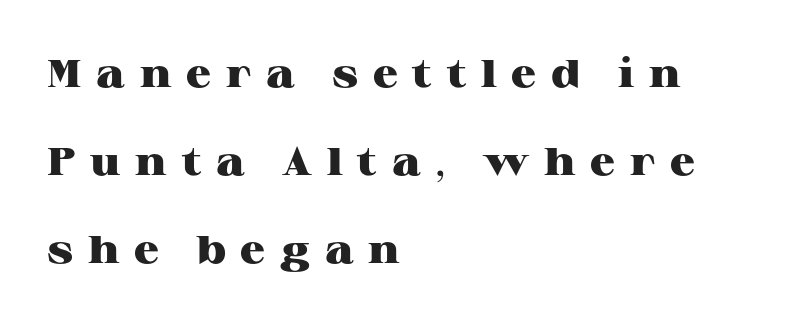
The image shows 39 px heavy, wide serif type, upright; set left-aligned, loose line spacing (2.26x), unusually wide letter spacing (+0.38 em), not underlined; high stroke contrast and a medium x-height.
